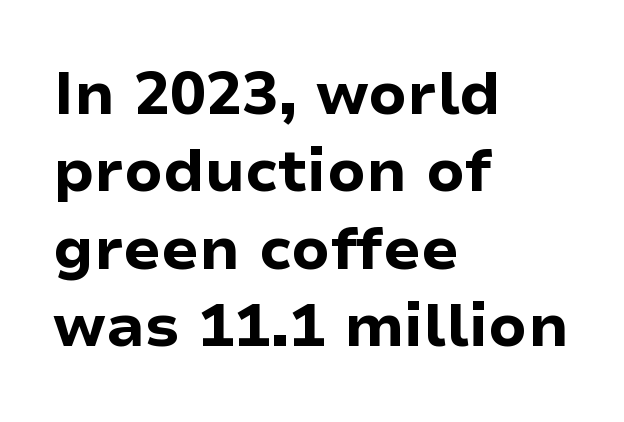
{"serif": "no", "italic": "no", "bold": "yes", "weight": "bold", "width": "normal", "stroke_contrast": "low", "x_height": "medium", "monospaced": "no", "underline": "no", "align": "left", "line_spacing": "normal", "line_spacing_ratio": 1.29, "letter_spacing": "normal", "letter_spacing_em": 0.0, "glyph_px": 60}
